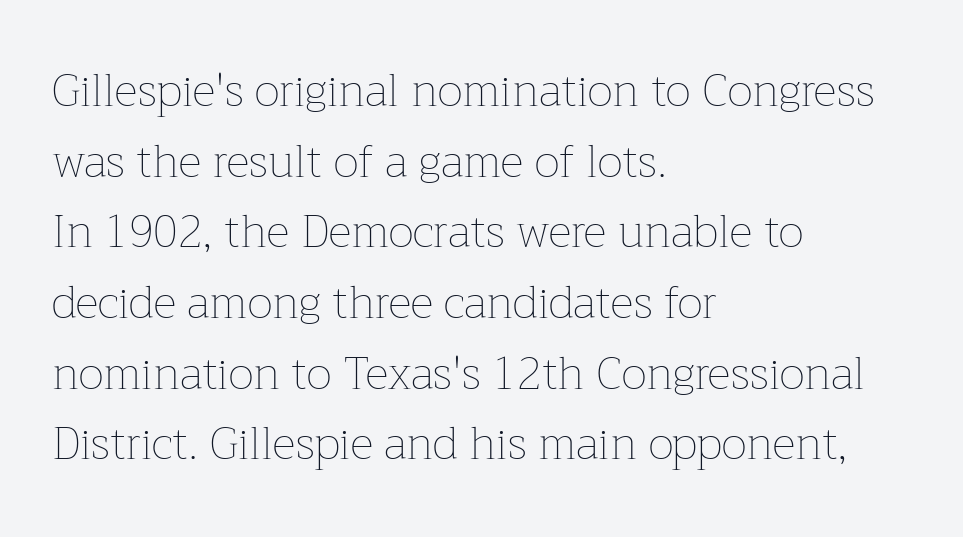
The image shows 45 px thin type, upright; set left-aligned, normal line spacing (1.57x), normal letter spacing, not underlined; low stroke contrast and a medium x-height.
